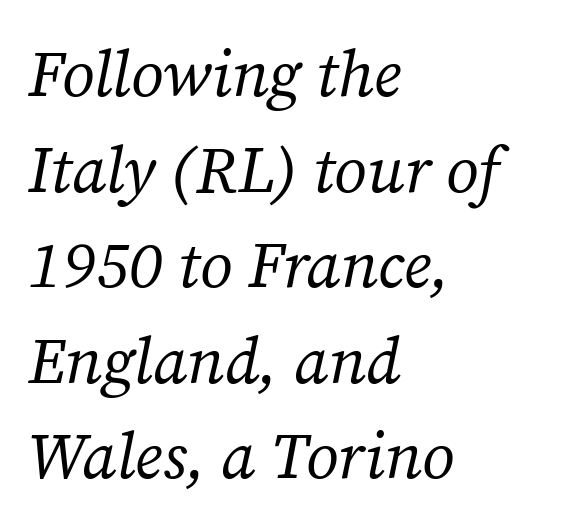
{"serif": "yes", "italic": "yes", "lean": "right", "slant_degrees": 12, "bold": "no", "weight": "regular", "width": "normal", "stroke_contrast": "medium", "x_height": "medium", "monospaced": "no", "underline": "no", "align": "left", "line_spacing": "normal", "line_spacing_ratio": 1.47, "letter_spacing": "normal", "letter_spacing_em": 0.0, "glyph_px": 65}
